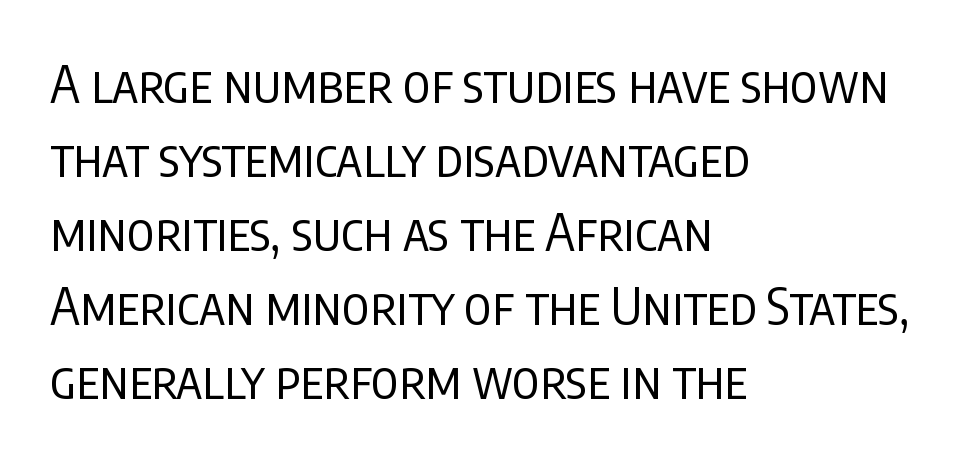
Bare-footed words on every line. These lines are rendered in a variable-pitch font. The space between consecutive lines is moderate. Every row of glyphs begins at an identical x-position on the left.
